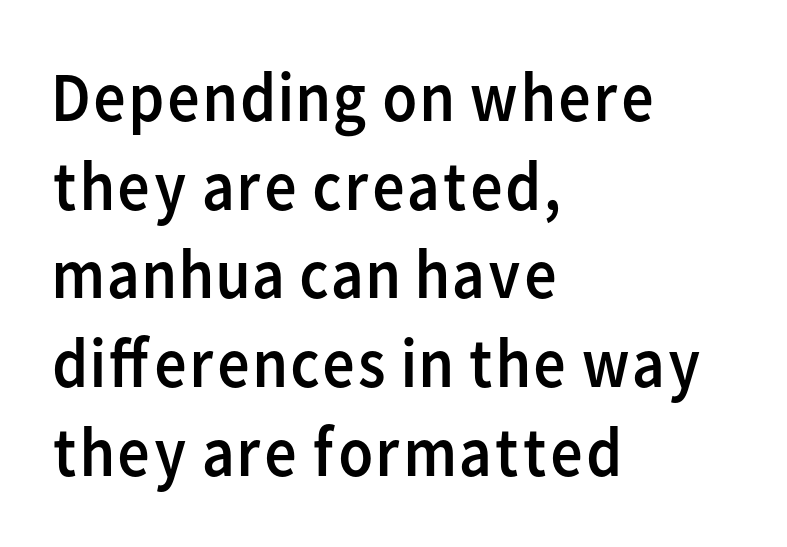
{"serif": "no", "italic": "no", "bold": "no", "weight": "regular", "width": "normal", "stroke_contrast": "low", "x_height": "medium", "monospaced": "no", "underline": "no", "align": "left", "line_spacing": "normal", "line_spacing_ratio": 1.25, "letter_spacing": "normal", "letter_spacing_em": 0.0, "glyph_px": 71}
